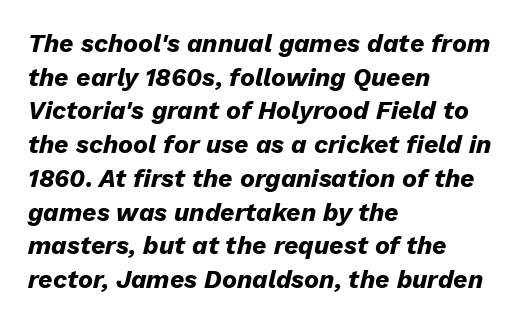
Q: Is the text bold? A: Yes.
Q: Is the text italic (slanted)? A: Yes, it leans right by about 13 degrees.
Q: Is the text underlined? A: No.
Q: How is the paragraph aligned? A: Left-aligned.
Q: Is the spacing between letters normal or unusually wide? A: Normal.
Q: Is the spacing between lines tight, normal or loose? A: Normal.
